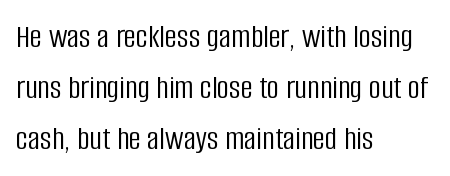
The rows are spaced the way most documents space them. If you drew a line through each stem, it would be perfectly vertical. Each line starts at the same left margin while the right side varies. Think of a printed novel: that variable character pitch is what you see here.
